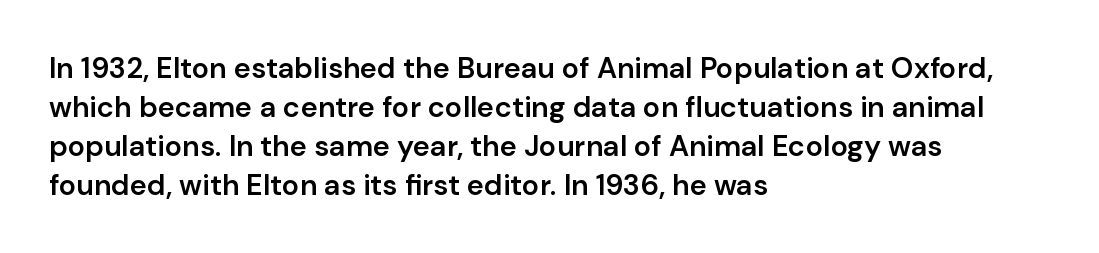
The image shows 29 px semibold sans-serif type, upright; set left-aligned, normal line spacing (1.34x), normal letter spacing, not underlined; low stroke contrast and a medium x-height.
